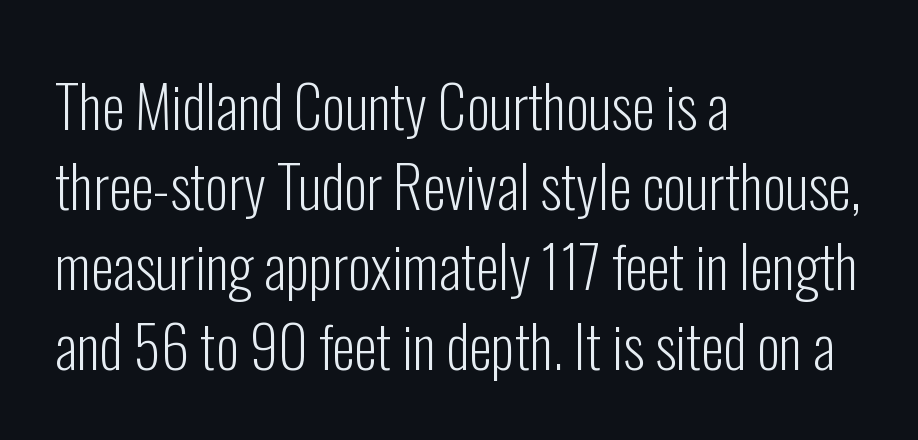
Q: Is the text bold? A: No.
Q: Is the text italic (slanted)? A: No, it is upright.
Q: Is the typeface a serif or a sans-serif typeface? A: Sans-serif.
Q: Is the text underlined? A: No.
Q: How is the paragraph aligned? A: Left-aligned.
Q: Is the spacing between letters normal or unusually wide? A: Normal.
Q: Is the spacing between lines tight, normal or loose? A: Normal.
Q: Width (condensed, normal, or wide)? A: Condensed.
Q: Stroke contrast? A: Low.
Q: x-height? A: Medium.
Q: Monospaced? A: No.
